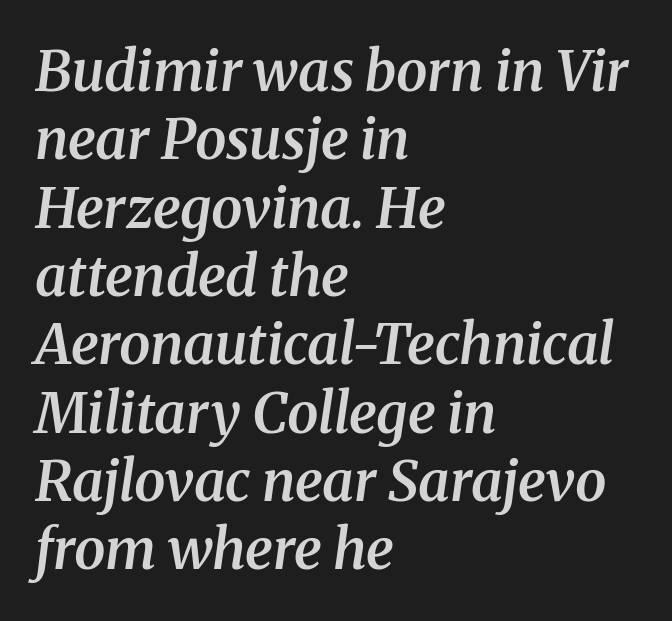
Q: Is the text bold? A: Semi-bold.
Q: Is the text italic (slanted)? A: Yes, it leans right by about 8 degrees.
Q: Is the typeface a serif or a sans-serif typeface? A: Serif.
Q: Is the text underlined? A: No.
Q: How is the paragraph aligned? A: Left-aligned.
Q: Is the spacing between letters normal or unusually wide? A: Normal.
Q: Width (condensed, normal, or wide)? A: Normal.
Q: Stroke contrast? A: Medium.
Q: x-height? A: Medium.
Q: Monospaced? A: No.
